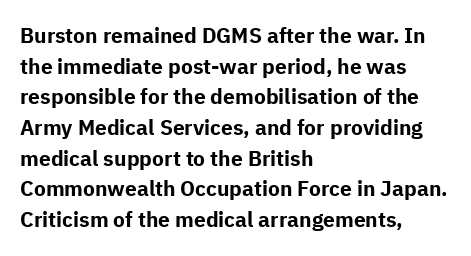
Glyph-to-glyph distance matches everyday printed text. If you drew a line through each stem, it would be perfectly vertical. Horizontal bands of white between lines are of average thickness. Type without underlining. The glyphs have the mass of a bold cut.
